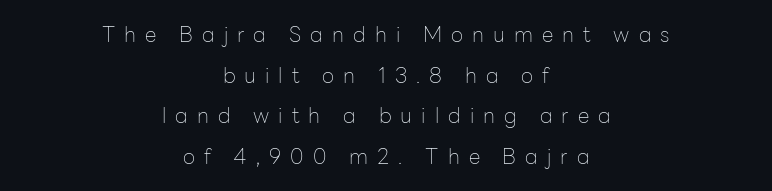
Q: Is the text bold? A: No.
Q: Is the text italic (slanted)? A: No, it is upright.
Q: Is the text underlined? A: No.
Q: How is the paragraph aligned? A: Centered.
Q: Is the spacing between letters normal or unusually wide? A: Unusually wide.
Q: Is the spacing between lines tight, normal or loose? A: Loose.
